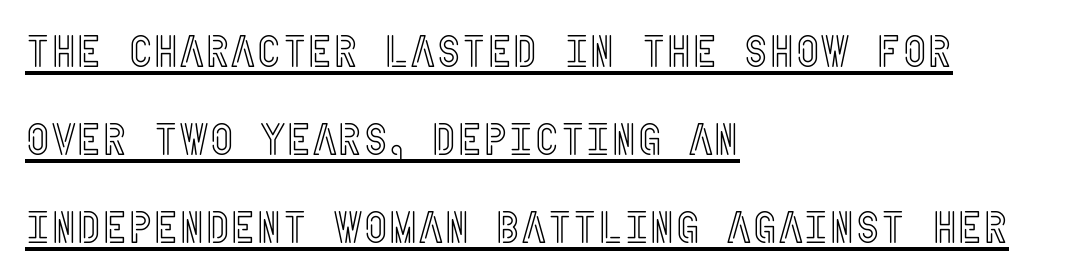
{"italic": "no", "width": "condensed", "x_height": "large", "underline": "yes", "align": "left", "line_spacing": "loose", "line_spacing_ratio": 2.0, "letter_spacing": "normal", "letter_spacing_em": 0.0, "glyph_px": 44}
